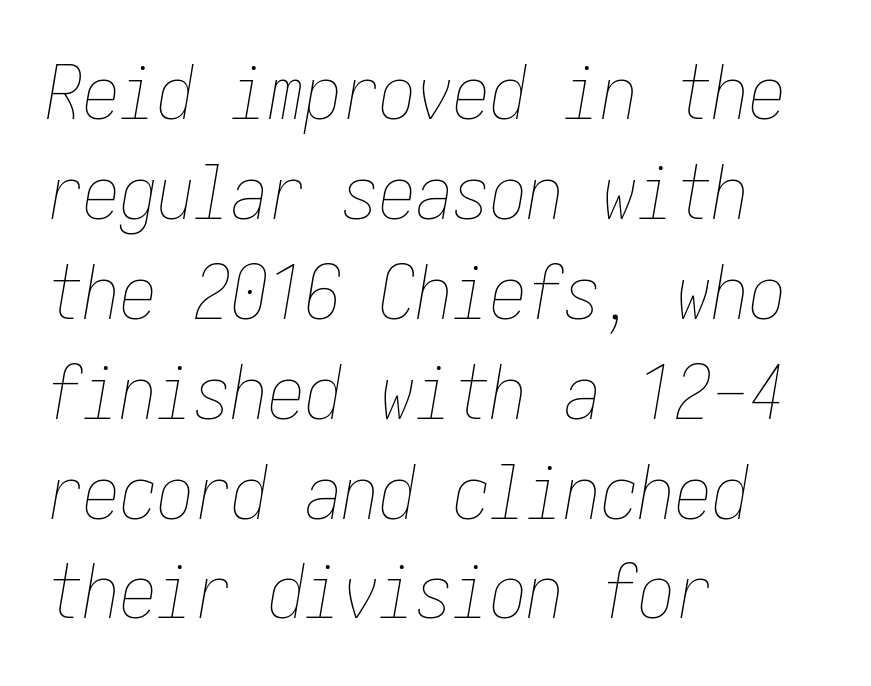
{"italic": "yes", "lean": "right", "slant_degrees": 10, "bold": "no", "weight": "thin", "width": "condensed", "stroke_contrast": "low", "x_height": "medium", "underline": "no", "align": "left", "line_spacing": "normal", "line_spacing_ratio": 1.35, "letter_spacing": "normal", "letter_spacing_em": 0.0, "glyph_px": 74}
